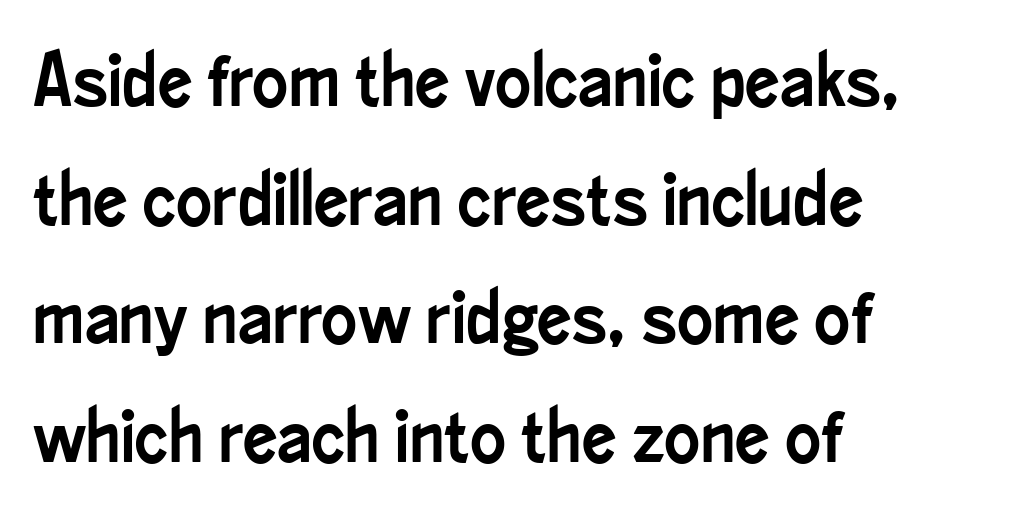
Q: Is the text italic (slanted)? A: No, it is upright.
Q: Is the typeface a serif or a sans-serif typeface? A: Sans-serif.
Q: Is the text underlined? A: No.
Q: How is the paragraph aligned? A: Left-aligned.
Q: Is the spacing between letters normal or unusually wide? A: Normal.
Q: Is the spacing between lines tight, normal or loose? A: Normal.
Q: Width (condensed, normal, or wide)? A: Condensed.
Q: Stroke contrast? A: Low.
Q: x-height? A: Small.
Q: Monospaced? A: No.
